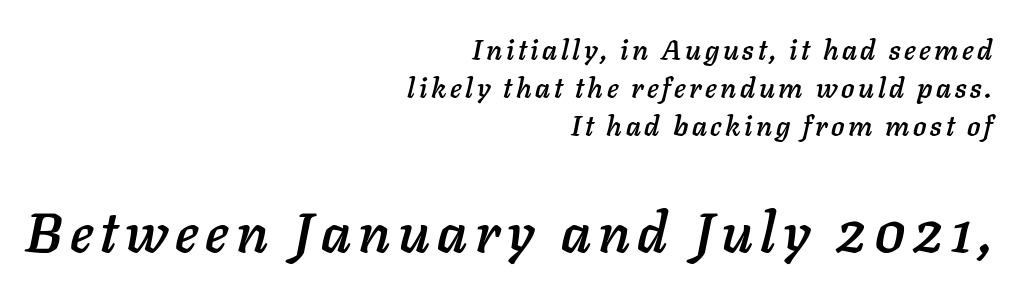
Visually the block forms a straight wall on the right and a jagged coastline on the left. The passage shown stacks its lines at a standard gap. Reading top to bottom, the characters get bigger at the block break. The glyphs are unaccompanied by any horizontal stroke below them. Character widths vary here, with narrow letters taking less room than wide ones.
